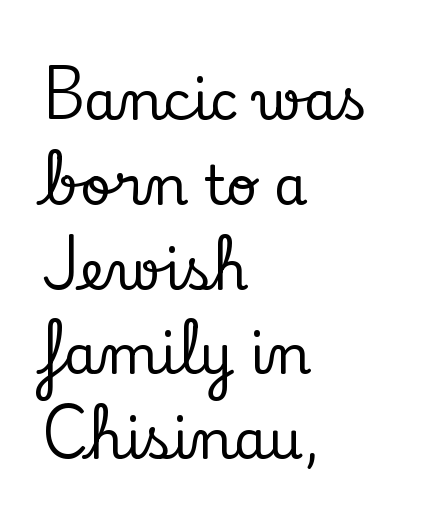
Every stem runs plumb, perpendicular to the baseline. Honestly, the letter spacing is just normal — you wouldn't notice it. If you drew a ruler down the left edge, every line would touch it.
